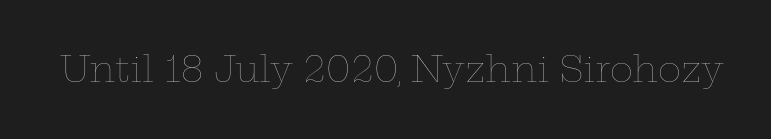
The image shows 35 px thin, wide type, upright; set normal letter spacing, not underlined; low stroke contrast and a medium x-height.
